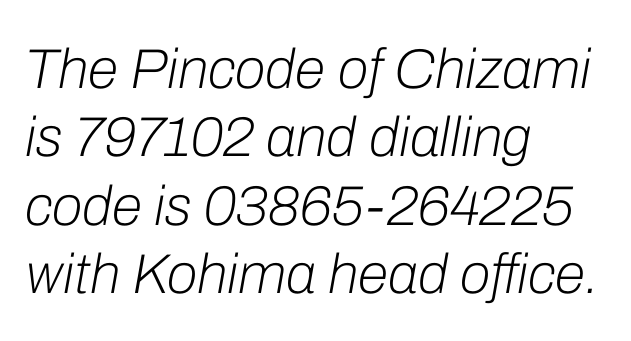
Q: Is the text bold? A: No.
Q: Is the text italic (slanted)? A: Yes, it leans right by about 10 degrees.
Q: Is the text underlined? A: No.
Q: How is the paragraph aligned? A: Left-aligned.
Q: Is the spacing between letters normal or unusually wide? A: Normal.
Q: Width (condensed, normal, or wide)? A: Normal.
Q: Stroke contrast? A: Low.
Q: x-height? A: Medium.
Q: Monospaced? A: No.
